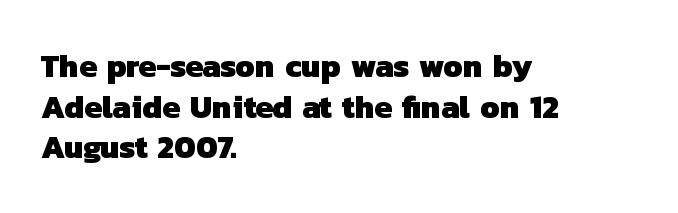
Q: Is the text bold? A: Yes.
Q: Is the typeface a serif or a sans-serif typeface? A: Sans-serif.
Q: Is the text underlined? A: No.
Q: How is the paragraph aligned? A: Left-aligned.
Q: Is the spacing between letters normal or unusually wide? A: Normal.
Q: Is the spacing between lines tight, normal or loose? A: Normal.
Q: Width (condensed, normal, or wide)? A: Normal.
Q: Stroke contrast? A: Low.
Q: x-height? A: Medium.
Q: Monospaced? A: No.
